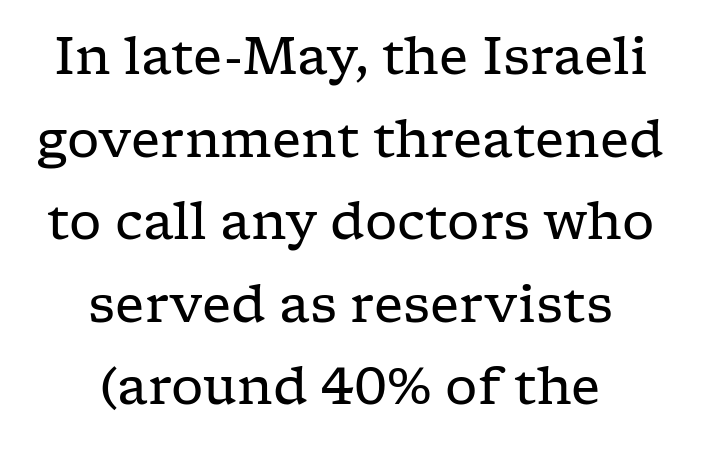
The image shows 51 px regular-weight, wide serif type, upright; set centered, normal line spacing (1.62x), normal letter spacing, not underlined; low stroke contrast and a medium x-height.
